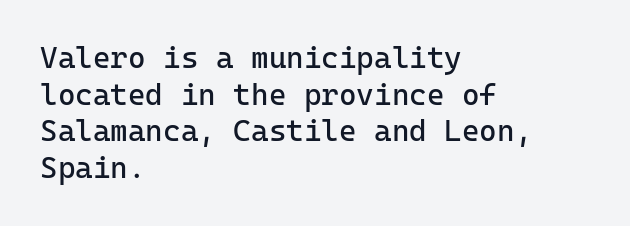
On a weight scale, this lands at 450 or below. The type family on display is of the sans-serif kind. Looks like terminal output: every glyph gets an equal slot. Observe the ordinary spacing: letters are neighbours, not strangers. Posture: straight, roman, zero tilt.
